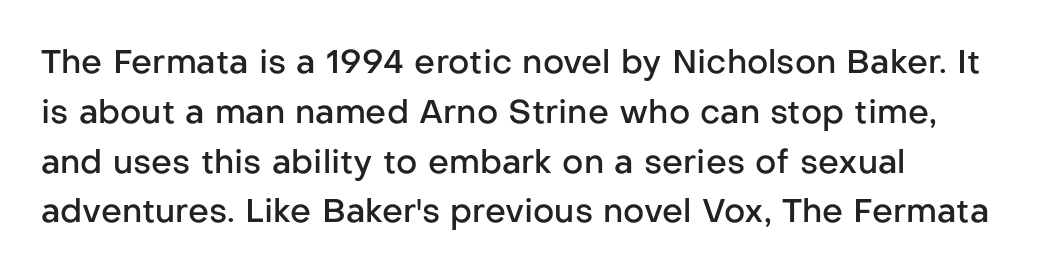
Q: Is the text bold? A: Semi-bold.
Q: Is the text italic (slanted)? A: No, it is upright.
Q: Is the typeface a serif or a sans-serif typeface? A: Sans-serif.
Q: Is the text underlined? A: No.
Q: How is the paragraph aligned? A: Left-aligned.
Q: Is the spacing between letters normal or unusually wide? A: Normal.
Q: Is the spacing between lines tight, normal or loose? A: Normal.
Q: Width (condensed, normal, or wide)? A: Normal.
Q: Stroke contrast? A: Low.
Q: x-height? A: Medium.
Q: Monospaced? A: No.
